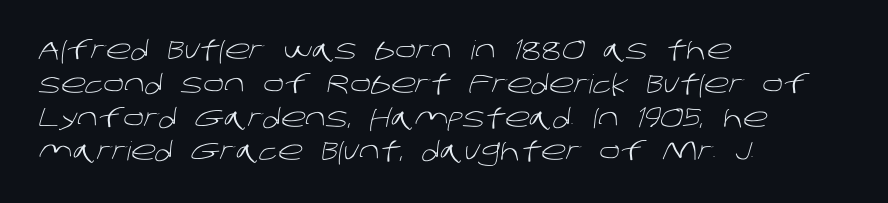
Heaviness? Minimal to ordinary, like unemphasized prose. The lines sit at an ordinary, default distance from one another. Nobody touched the tracking dial on this one. Line beginnings align vertically; line endings do not.
